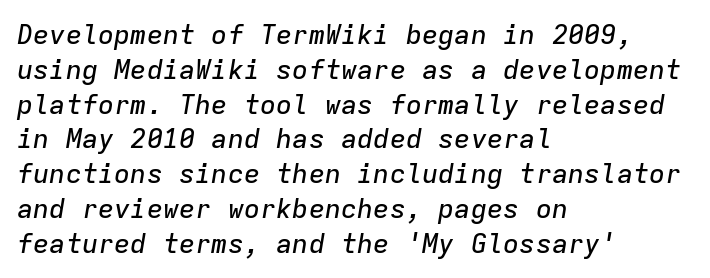
The image shows 27 px text type, italic (leaning right); set left-aligned, normal line spacing (1.29x), normal letter spacing, not underlined.
